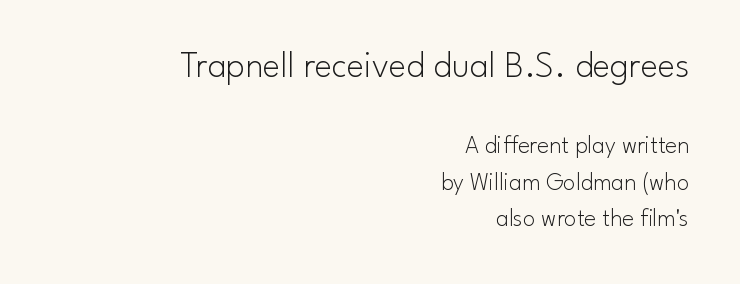
Q: Is the text bold? A: No.
Q: Is the text italic (slanted)? A: No, it is upright.
Q: Is the typeface a serif or a sans-serif typeface? A: Sans-serif.
Q: Is the text underlined? A: No.
Q: How is the paragraph aligned? A: Right-aligned.
Q: Is the spacing between letters normal or unusually wide? A: Normal.
Q: Is the spacing between lines tight, normal or loose? A: Normal.
Q: Which block of text is set in a larger size, the first (top) or the second (bottom)? A: The first (top) one.
Q: Width (condensed, normal, or wide)? A: Normal.
Q: Stroke contrast? A: Low.
Q: x-height? A: Small.
Q: Monospaced? A: No.
